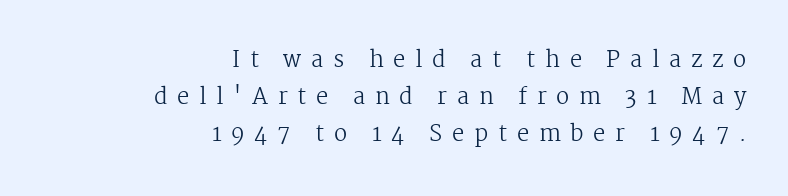
Q: Is the text bold? A: No.
Q: Is the text italic (slanted)? A: No, it is upright.
Q: Is the text underlined? A: No.
Q: How is the paragraph aligned? A: Right-aligned.
Q: Is the spacing between letters normal or unusually wide? A: Unusually wide.
Q: Is the spacing between lines tight, normal or loose? A: Normal.
